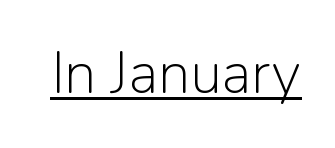
Q: Is the text bold? A: No.
Q: Is the text italic (slanted)? A: No, it is upright.
Q: Is the typeface a serif or a sans-serif typeface? A: Sans-serif.
Q: Is the text underlined? A: Yes.
Q: Is the spacing between letters normal or unusually wide? A: Normal.
Q: Width (condensed, normal, or wide)? A: Normal.
Q: Stroke contrast? A: Low.
Q: x-height? A: Medium.
Q: Monospaced? A: No.
